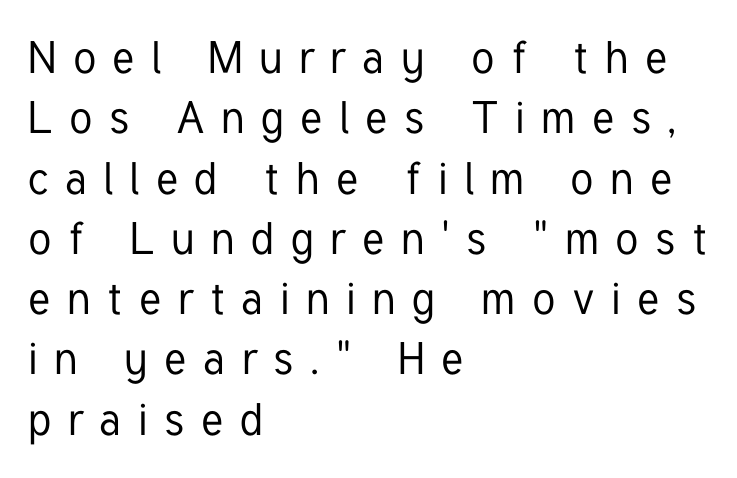
Q: Is the text italic (slanted)? A: No, it is upright.
Q: Is the typeface a serif or a sans-serif typeface? A: Sans-serif.
Q: Is the text underlined? A: No.
Q: How is the paragraph aligned? A: Left-aligned.
Q: Is the spacing between letters normal or unusually wide? A: Unusually wide.
Q: Is the spacing between lines tight, normal or loose? A: Normal.
Q: Width (condensed, normal, or wide)? A: Condensed.
Q: Stroke contrast? A: Low.
Q: x-height? A: Medium.
Q: Monospaced? A: No.
